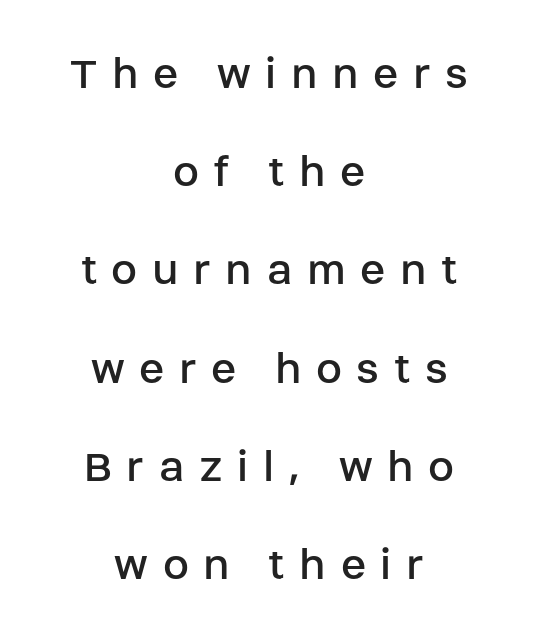
{"serif": "no", "italic": "no", "bold": "no", "weight": "regular", "width": "normal", "stroke_contrast": "low", "x_height": "large", "monospaced": "no", "underline": "no", "align": "center", "line_spacing": "loose", "line_spacing_ratio": 2.09, "letter_spacing": "wide", "letter_spacing_em": 0.31, "glyph_px": 47}
